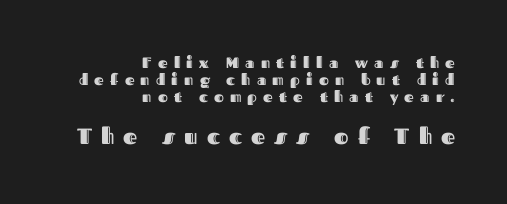
The image shows 22 px text type, upright; set right-aligned, tight line spacing (1.15x), unusually wide letter spacing (+0.41 em), not underlined; the second (bottom) block is 1.47x larger.
